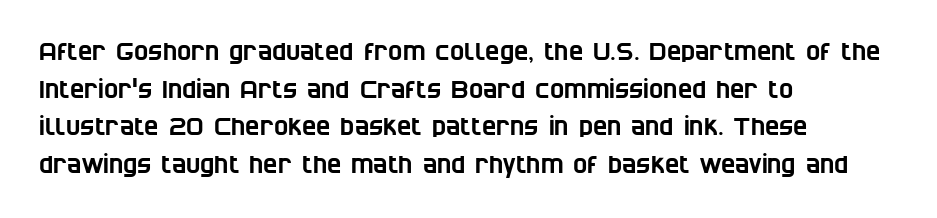
Q: Is the text underlined? A: No.
Q: How is the paragraph aligned? A: Left-aligned.
Q: Is the spacing between letters normal or unusually wide? A: Normal.
Q: Is the spacing between lines tight, normal or loose? A: Normal.
